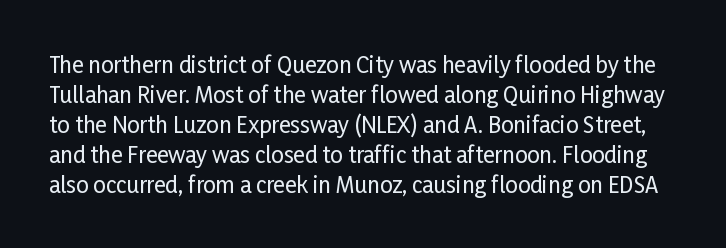
Spacing between characters is what you'd get straight out of the box. Unmarked baselines from the first word to the last. Summary of vertical rhythm: regular, with standard interline spacing. It's the straight-up-and-down kind of type.
